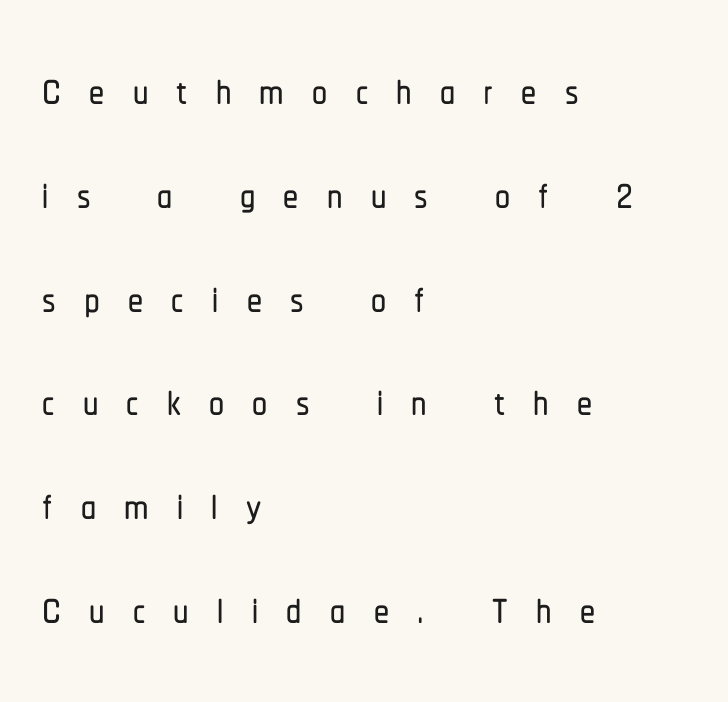
Q: Is the text italic (slanted)? A: No, it is upright.
Q: Is the typeface a serif or a sans-serif typeface? A: Sans-serif.
Q: Is the text underlined? A: No.
Q: How is the paragraph aligned? A: Left-aligned.
Q: Is the spacing between letters normal or unusually wide? A: Unusually wide.
Q: Width (condensed, normal, or wide)? A: Condensed.
Q: Stroke contrast? A: Low.
Q: x-height? A: Medium.
Q: Monospaced? A: No.
